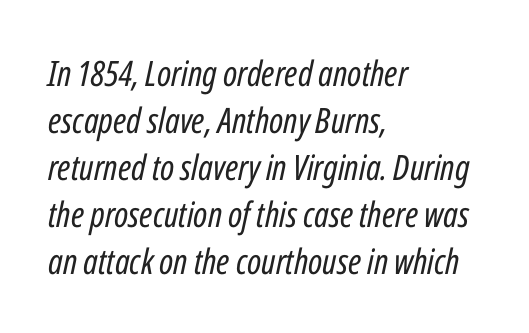
{"italic": "yes", "lean": "right", "slant_degrees": 12, "bold": "no", "weight": "regular", "width": "condensed", "stroke_contrast": "low", "x_height": "medium", "monospaced": "no", "underline": "no", "align": "left", "line_spacing": "normal", "line_spacing_ratio": 1.34, "letter_spacing": "normal", "letter_spacing_em": 0.0, "glyph_px": 35}
